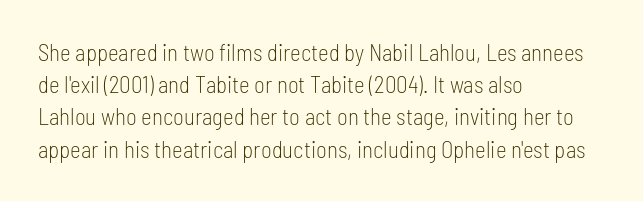
Regarding leading, the lines here are spaced in the standard way. The setting favours the left margin, as ordinary paragraphs usually do. The typeface has the unassuming heft of standard copy or less. The tracking reads as untouched default to a designer's eye. Type without underlining. Vertical strokes here are truly vertical.
